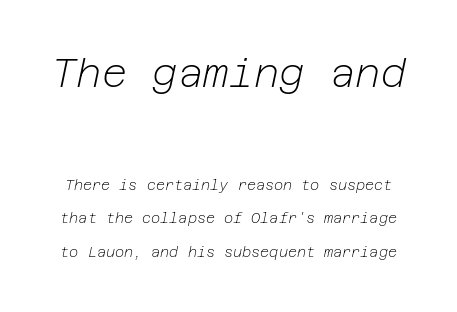
The image shows 39 px light type, italic (leaning right); set loose line spacing (2.42x), normal letter spacing, not underlined; the first (top) block is 2.79x larger; low stroke contrast and a medium x-height.
